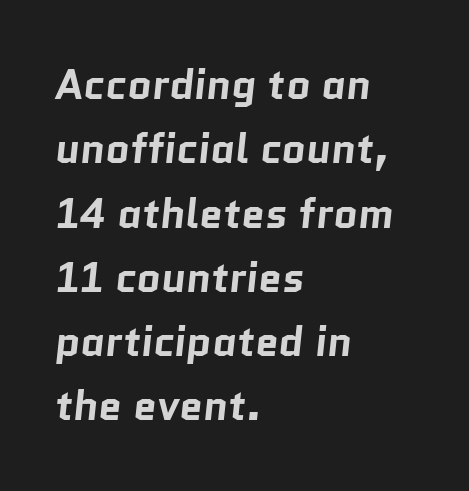
{"serif": "no", "bold": "yes", "weight": "bold", "width": "normal", "stroke_contrast": "low", "x_height": "medium", "monospaced": "no", "underline": "no", "align": "left", "line_spacing": "normal", "line_spacing_ratio": 1.53, "letter_spacing": "normal", "letter_spacing_em": 0.0, "glyph_px": 42}
